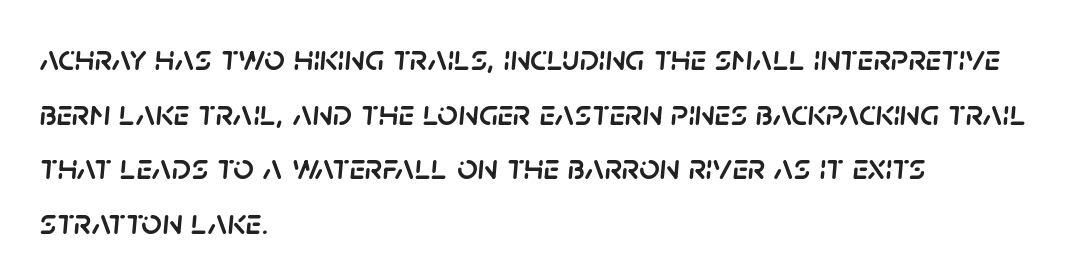
Q: Is the text italic (slanted)? A: Yes, it leans right by about 5 degrees.
Q: Is the text underlined? A: No.
Q: How is the paragraph aligned? A: Left-aligned.
Q: Is the spacing between letters normal or unusually wide? A: Normal.
Q: Is the spacing between lines tight, normal or loose? A: Normal.
Q: Width (condensed, normal, or wide)? A: Normal.
Q: Stroke contrast? A: Low.
Q: x-height? A: Large.
Q: Monospaced? A: No.
